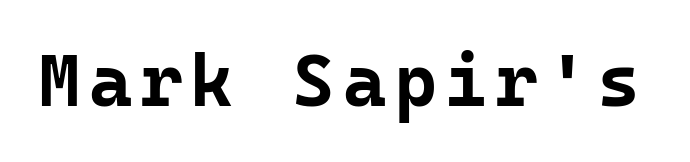
Q: Is the text bold? A: Yes.
Q: Is the text italic (slanted)? A: No, it is upright.
Q: Is the typeface a serif or a sans-serif typeface? A: Sans-serif.
Q: Is the text underlined? A: No.
Q: Width (condensed, normal, or wide)? A: Normal.
Q: Stroke contrast? A: Low.
Q: x-height? A: Medium.
Q: Monospaced? A: Yes.
